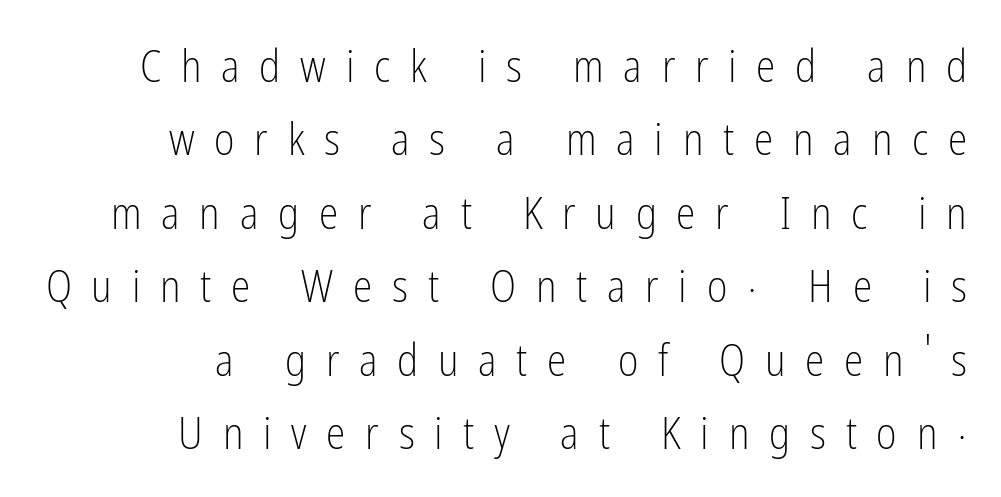
{"serif": "no", "italic": "no", "bold": "no", "weight": "light", "width": "condensed", "stroke_contrast": "low", "x_height": "medium", "monospaced": "no", "underline": "no", "align": "right", "line_spacing": "normal", "line_spacing_ratio": 1.67, "letter_spacing": "wide", "letter_spacing_em": 0.45, "glyph_px": 44}
